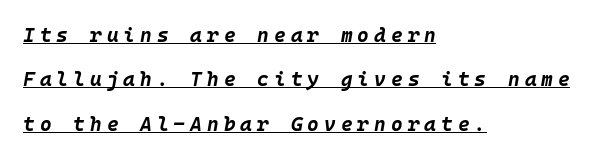
Underlining? Definitely there. Designer's note — italics engaged. Interline gaps are noticeably wide in this sample. Honestly, the letter spacing is so wide it's the main thing you notice. The glyphs have the mass of a bold cut.
